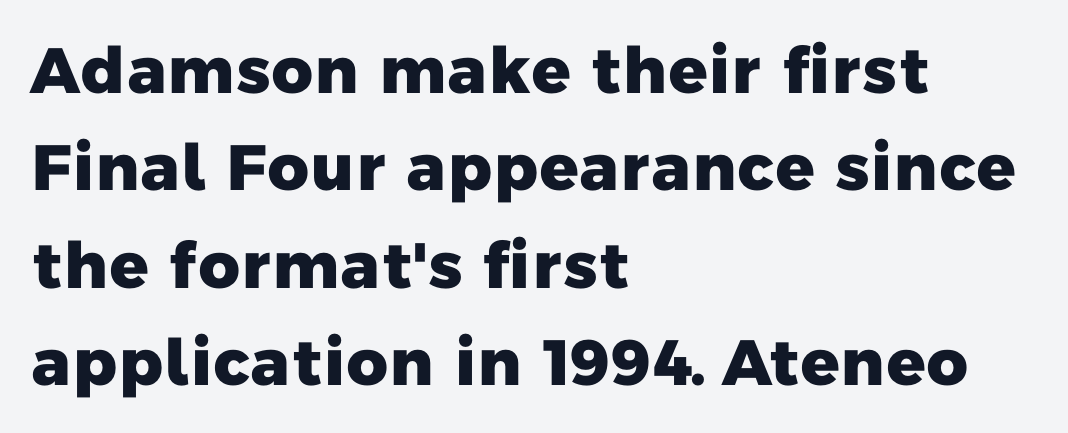
The image shows 64 px heavy sans-serif type; set left-aligned, normal line spacing (1.52x), normal letter spacing, not underlined; low stroke contrast and a medium x-height.
